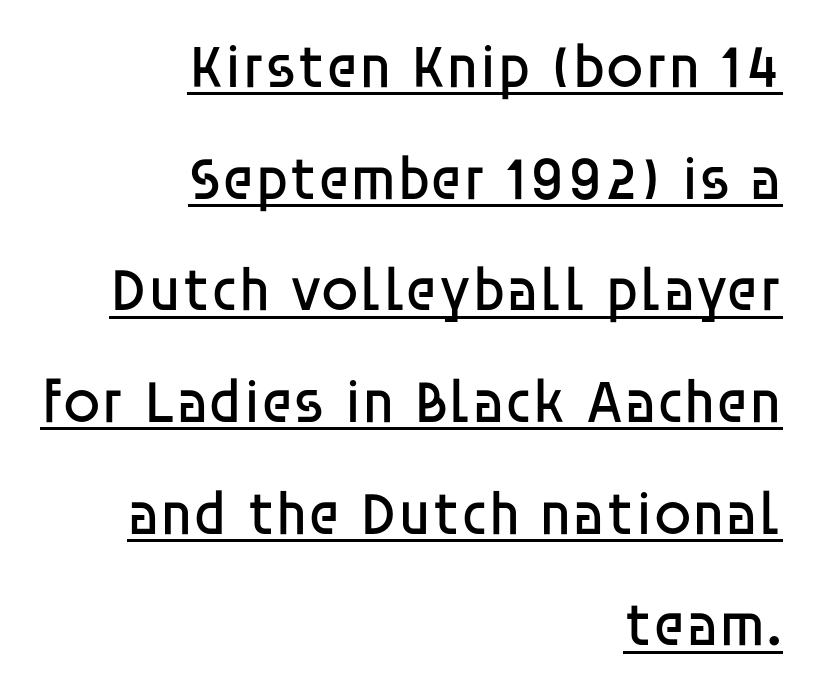
{"serif": "no", "italic": "no", "bold": "no", "weight": "regular", "width": "normal", "stroke_contrast": "low", "x_height": "large", "monospaced": "no", "underline": "yes", "align": "right", "line_spacing_ratio": 1.83, "letter_spacing": "normal", "letter_spacing_em": 0.0, "glyph_px": 61}
